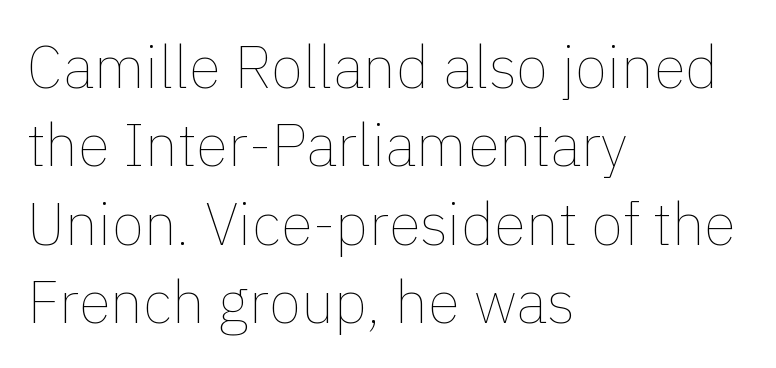
{"italic": "no", "bold": "no", "weight": "thin", "width": "normal", "x_height": "medium", "monospaced": "no", "underline": "no", "align": "left", "line_spacing": "normal", "line_spacing_ratio": 1.33, "letter_spacing": "normal", "letter_spacing_em": 0.0, "glyph_px": 59}
